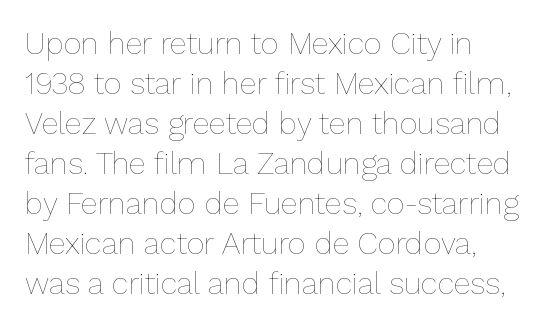
Is the stroke heavy? The answer is a plain regular-or-lighter. The typography opts for an upright posture over an oblique one. One-word summary of the alignment: left. Do the characters align in a grid? No, the font is proportional. Each row of text sits above clean, open space. Inter-character spacing is left at the font's built-in metrics.
